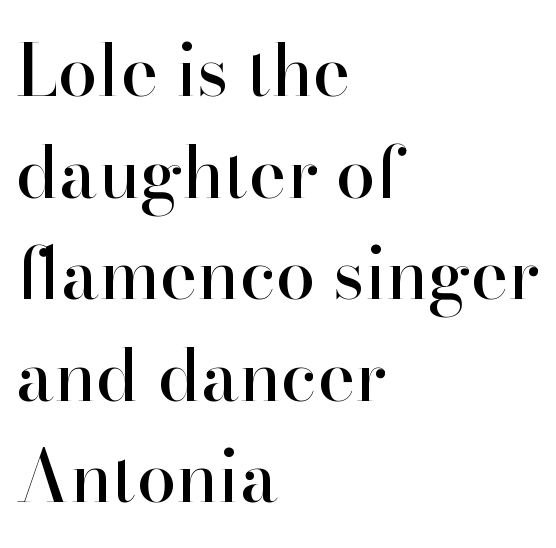
The image shows 71 px serif type, upright; set left-aligned, normal line spacing (1.43x), normal letter spacing, not underlined; high stroke contrast and a small x-height.
